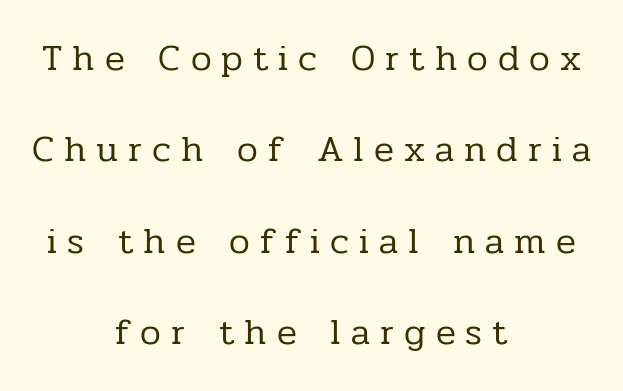
The image shows 37 px regular-weight serif type, upright; set centered, loose line spacing (2.47x), unusually wide letter spacing (+0.27 em), not underlined; low stroke contrast and a medium x-height.
